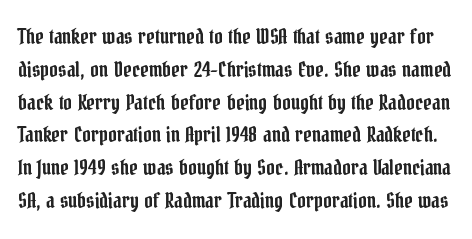
The image shows 21 px text type, upright; set normal line spacing (1.56x), normal letter spacing, not underlined.
